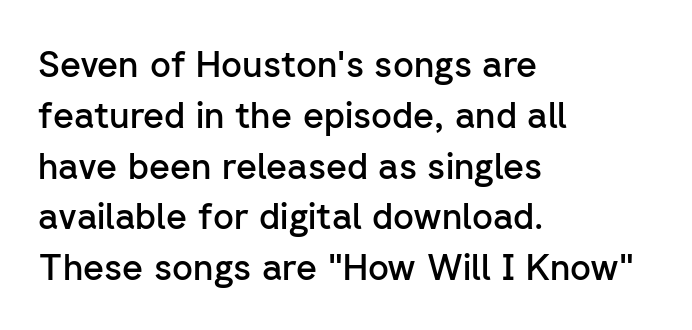
Q: Is the text bold? A: Semi-bold.
Q: Is the text italic (slanted)? A: No, it is upright.
Q: Is the typeface a serif or a sans-serif typeface? A: Sans-serif.
Q: Is the text underlined? A: No.
Q: How is the paragraph aligned? A: Left-aligned.
Q: Is the spacing between letters normal or unusually wide? A: Normal.
Q: Is the spacing between lines tight, normal or loose? A: Normal.
Q: Width (condensed, normal, or wide)? A: Normal.
Q: Stroke contrast? A: Low.
Q: x-height? A: Medium.
Q: Monospaced? A: No.
